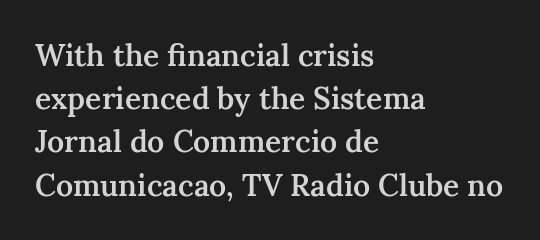
Q: Is the text bold? A: Semi-bold.
Q: Is the text italic (slanted)? A: No, it is upright.
Q: Is the typeface a serif or a sans-serif typeface? A: Serif.
Q: Is the text underlined? A: No.
Q: How is the paragraph aligned? A: Left-aligned.
Q: Is the spacing between letters normal or unusually wide? A: Normal.
Q: Is the spacing between lines tight, normal or loose? A: Normal.
Q: Width (condensed, normal, or wide)? A: Normal.
Q: Stroke contrast? A: Medium.
Q: x-height? A: Medium.
Q: Monospaced? A: No.
